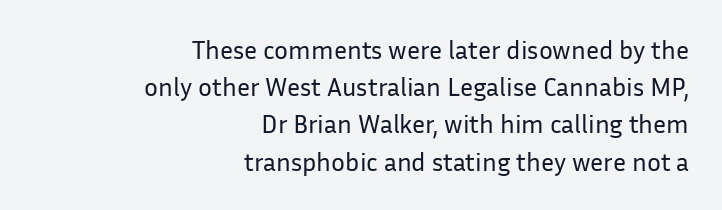
Q: Is the text bold? A: No.
Q: Is the text italic (slanted)? A: No, it is upright.
Q: Is the text underlined? A: No.
Q: How is the paragraph aligned? A: Right-aligned.
Q: Is the spacing between letters normal or unusually wide? A: Normal.
Q: Is the spacing between lines tight, normal or loose? A: Normal.
